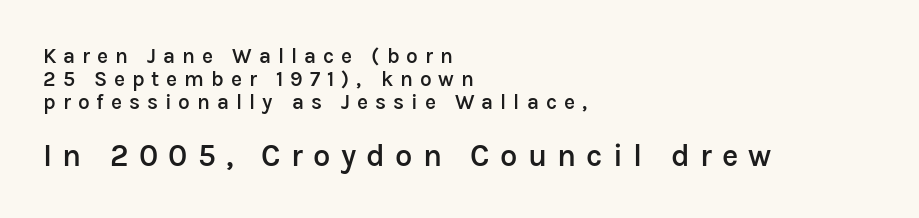
The image shows 31 px semibold sans-serif type, upright; set left-aligned, tight line spacing (1.1x), unusually wide letter spacing (+0.33 em), not underlined; the second (bottom) block is 1.48x larger; low stroke contrast and a medium x-height.
